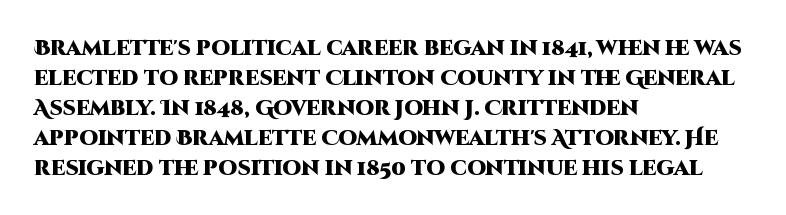
The font's upright variant was chosen for this text. These lines keep a tight, regular rhythm from letter to letter. Notice how thick the strokes are: this is what a full bold looks like. These lines sit exactly where default settings would place them.
